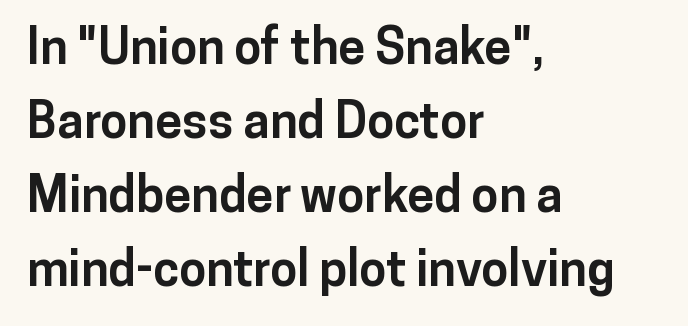
The rag falls on the right side of this text block. In terms of letterspacing, this is plain default setting. A clean baseline with only descenders dipping below it. Posture: straight, roman, zero tilt.
